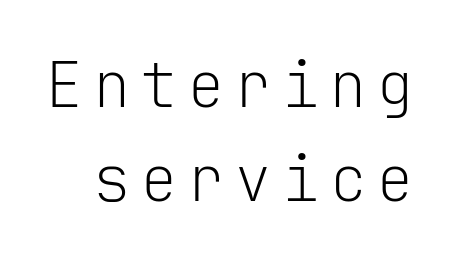
{"serif": "no", "italic": "no", "bold": "no", "weight": "light", "width": "normal", "stroke_contrast": "low", "x_height": "medium", "monospaced": "yes", "underline": "no", "line_spacing": "normal", "line_spacing_ratio": 1.49, "glyph_px": 63}
